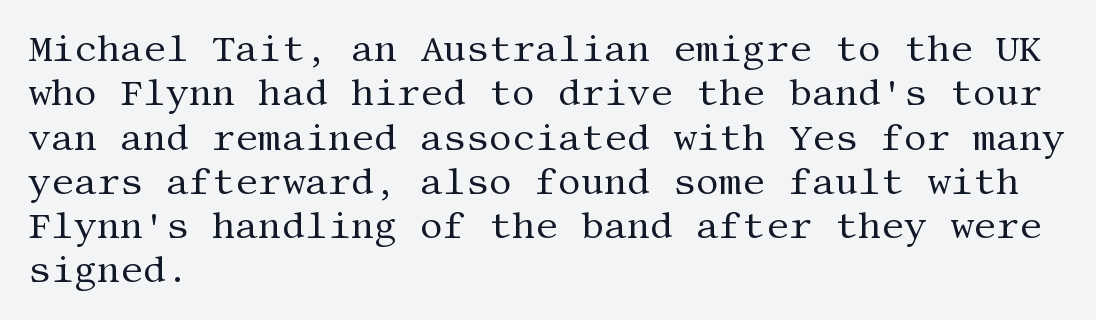
Regarding serifs, this sample has them. Layout note: lines flush left. When letters stand straight like this, we call the style roman or upright. The face used here is rendered with its standard letterfit. Descenders hang freely into open space.
